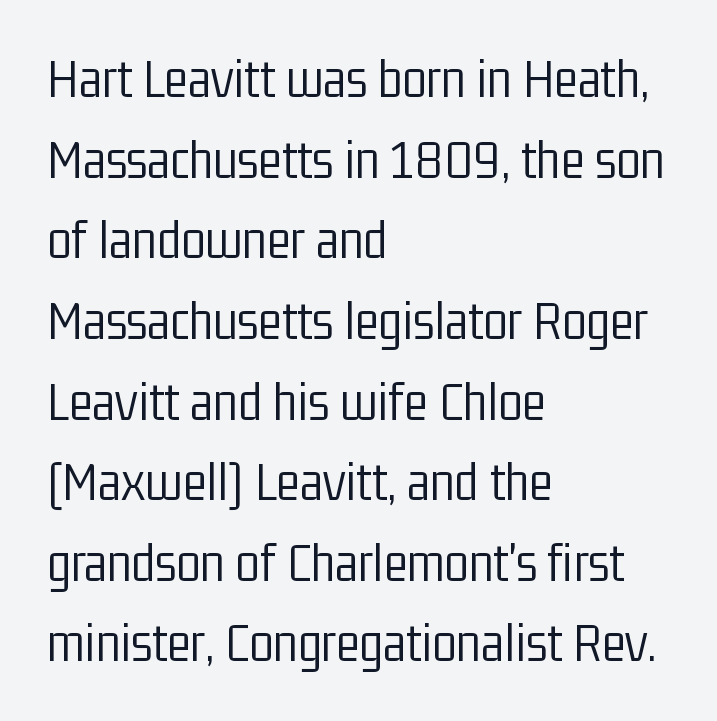
The image shows 56 px light, condensed sans-serif type, upright; set left-aligned, normal line spacing (1.44x), normal letter spacing, not underlined; low stroke contrast and a medium x-height.
